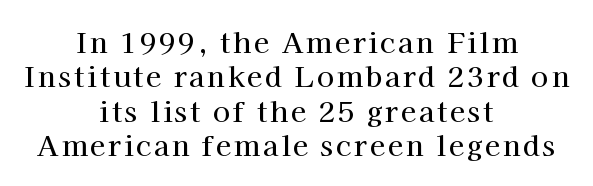
To sum up the face: it has serifs. The words here are not underlined. These lines were composed using upright roman letters. Proportional: the letters do not fall into vertical columns. Both edges are ragged and mirror each other, which tells us the setting is centered.
